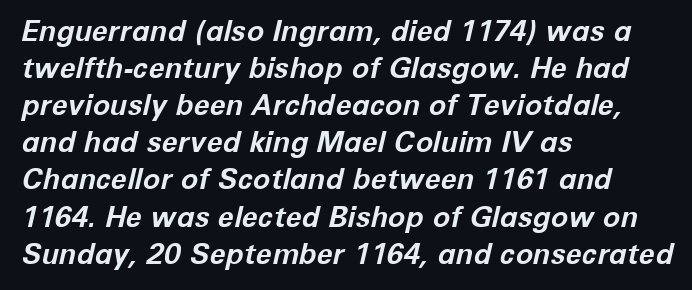
Q: Is the text bold? A: Yes.
Q: Is the text italic (slanted)? A: Yes, it leans right by about 12 degrees.
Q: Is the text underlined? A: No.
Q: How is the paragraph aligned? A: Left-aligned.
Q: Is the spacing between letters normal or unusually wide? A: Normal.
Q: Is the spacing between lines tight, normal or loose? A: Normal.
Q: Width (condensed, normal, or wide)? A: Normal.
Q: Stroke contrast? A: Low.
Q: x-height? A: Medium.
Q: Monospaced? A: No.
